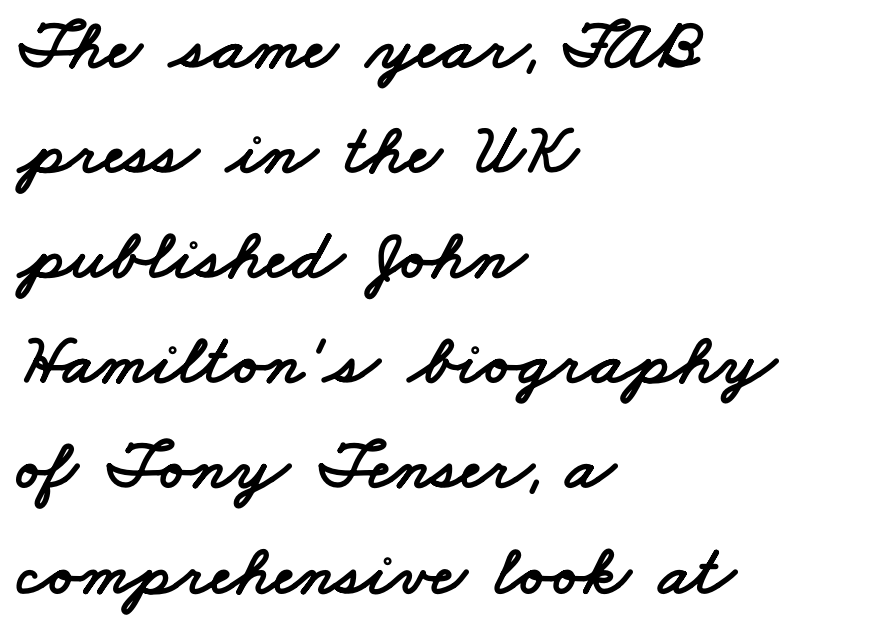
A normal amount of white space separates one row of letters from the next. The characters display no serif detailing; their extremities are plain. The rendering keeps characters at their native spacing. Each row of text sits above clean, open space. Notice how the passage keeps a crisp vertical edge on the left only.
